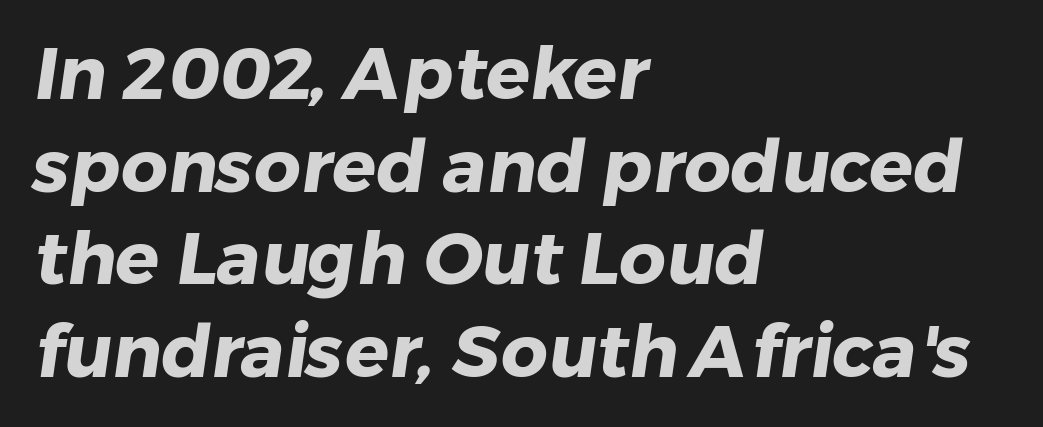
The image shows 73 px heavy sans-serif type; set left-aligned, normal line spacing (1.27x), normal letter spacing, not underlined; low stroke contrast and a medium x-height.
